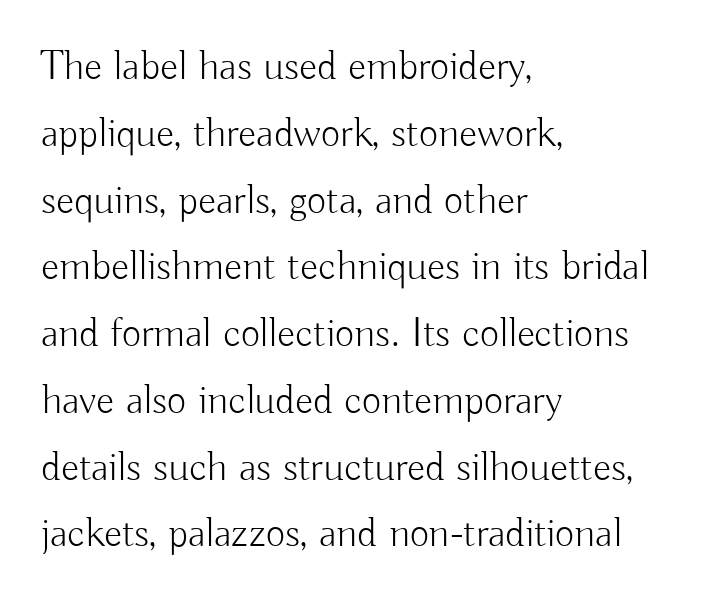
The type is set solid horizontally, with unmodified tracking. Glance below the letters and you will spot only blank space. Is the type heavy? It reads as light-to-regular instead. The vertical gap from one line to the next is medium. The letters advance in unequal steps, a hallmark of proportional type.
